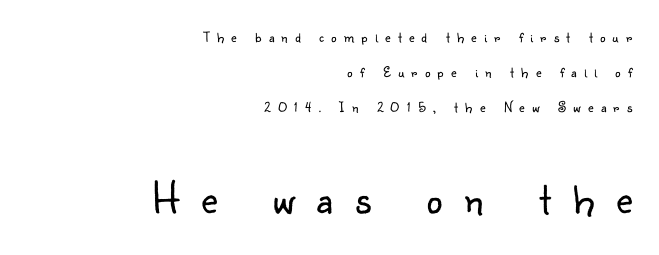
{"serif": "no", "italic": "no", "bold": "no", "weight": "light", "width": "normal", "stroke_contrast": "low", "x_height": "small", "monospaced": "no", "underline": "no", "align": "right", "line_spacing": "loose", "line_spacing_ratio": 2.34, "letter_spacing": "wide", "letter_spacing_em": 0.49, "larger_block": "second", "size_ratio": 3.0, "glyph_px": 45}
